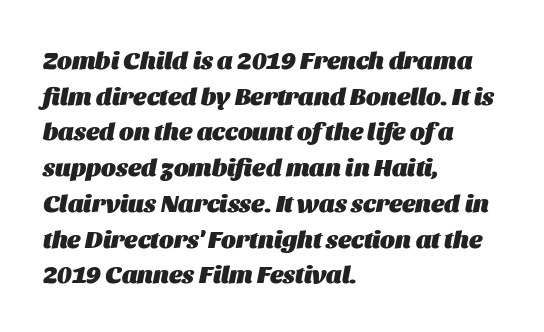
{"italic": "yes", "lean": "right", "slant_degrees": 11, "bold": "yes", "underline": "no", "align": "left", "line_spacing": "normal", "line_spacing_ratio": 1.43, "letter_spacing": "normal", "letter_spacing_em": 0.0, "glyph_px": 25}
